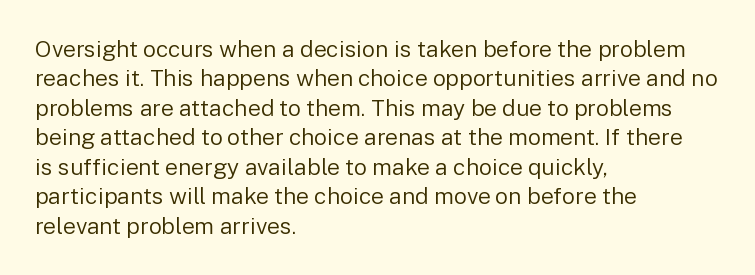
It's the straight-up-and-down kind of type. The face used here is rendered with its standard letterfit. The setting favours the left margin, as ordinary paragraphs usually do. This is not heavy type; no bold has been used. Interline gaps are of average width in this sample.
